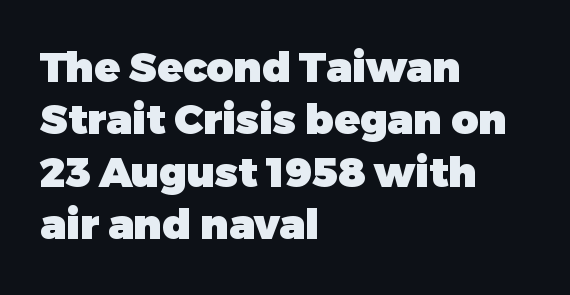
The image shows 42 px heavy sans-serif type, upright; set left-aligned, normal line spacing (1.25x), normal letter spacing, not underlined; low stroke contrast and a medium x-height.
